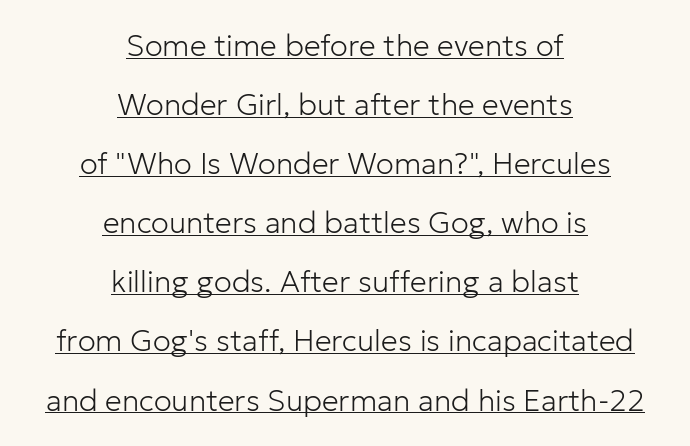
{"serif": "no", "italic": "no", "bold": "no", "weight": "light", "width": "normal", "stroke_contrast": "low", "x_height": "medium", "monospaced": "no", "underline": "yes", "align": "center", "line_spacing": "loose", "line_spacing_ratio": 1.97, "letter_spacing": "normal", "letter_spacing_em": 0.0, "glyph_px": 30}
